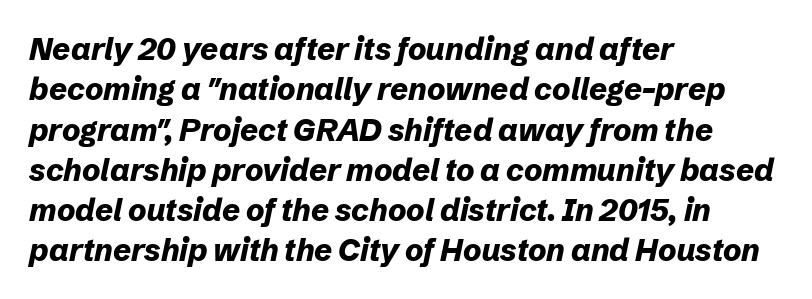
{"italic": "yes", "lean": "right", "slant_degrees": 12, "bold": "yes", "weight": "bold", "width": "normal", "stroke_contrast": "low", "x_height": "medium", "monospaced": "no", "underline": "no", "align": "left", "line_spacing": "normal", "line_spacing_ratio": 1.3, "letter_spacing": "normal", "letter_spacing_em": 0.0, "glyph_px": 31}
